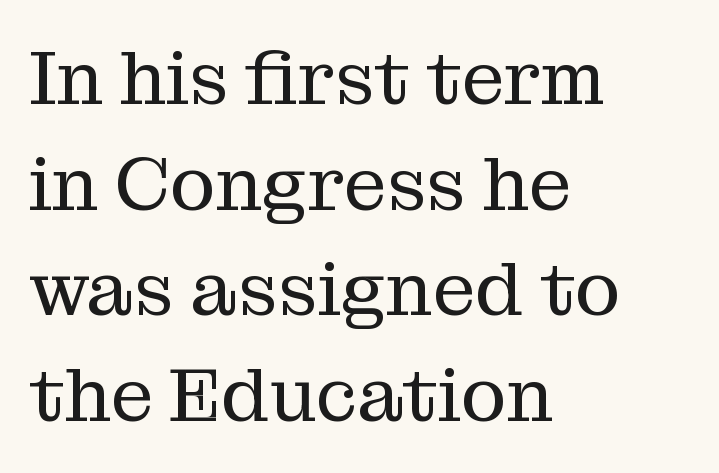
Q: Is the text bold? A: No.
Q: Is the text italic (slanted)? A: No, it is upright.
Q: Is the typeface a serif or a sans-serif typeface? A: Serif.
Q: Is the text underlined? A: No.
Q: How is the paragraph aligned? A: Left-aligned.
Q: Is the spacing between letters normal or unusually wide? A: Normal.
Q: Is the spacing between lines tight, normal or loose? A: Normal.
Q: Width (condensed, normal, or wide)? A: Normal.
Q: Stroke contrast? A: Medium.
Q: x-height? A: Medium.
Q: Monospaced? A: No.
